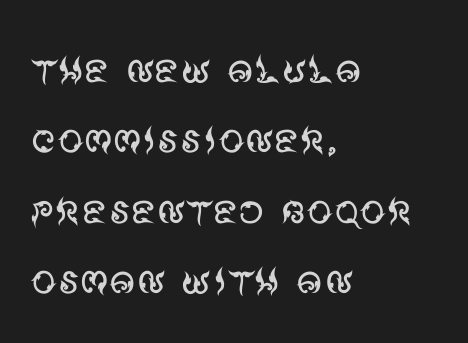
Q: Is the text bold? A: No.
Q: Is the text italic (slanted)? A: No, it is upright.
Q: Is the typeface a serif or a sans-serif typeface? A: Sans-serif.
Q: Is the text underlined? A: No.
Q: How is the paragraph aligned? A: Left-aligned.
Q: Is the spacing between letters normal or unusually wide? A: Normal.
Q: Is the spacing between lines tight, normal or loose? A: Normal.
Q: Width (condensed, normal, or wide)? A: Normal.
Q: Stroke contrast? A: Medium.
Q: x-height? A: Large.
Q: Monospaced? A: No.
